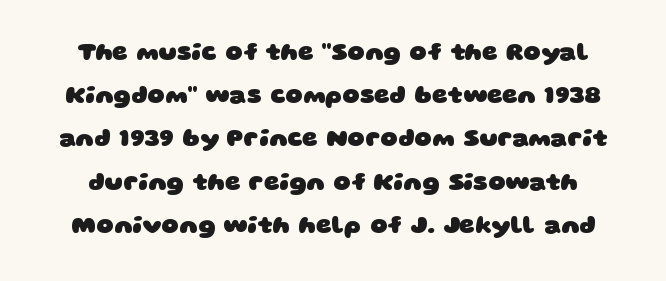
The image shows 24 px bold type; set line spacing 1.8x, normal letter spacing, not underlined.
